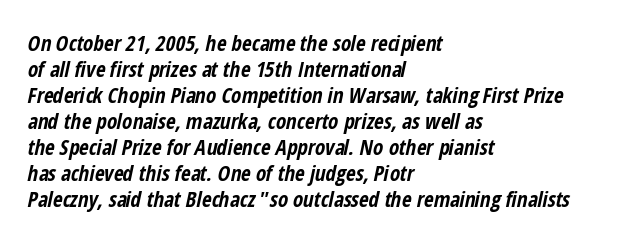
{"italic": "yes", "lean": "right", "slant_degrees": 12, "bold": "yes", "underline": "no", "align": "left", "line_spacing_ratio": 1.24, "letter_spacing": "normal", "letter_spacing_em": 0.0, "glyph_px": 21}
